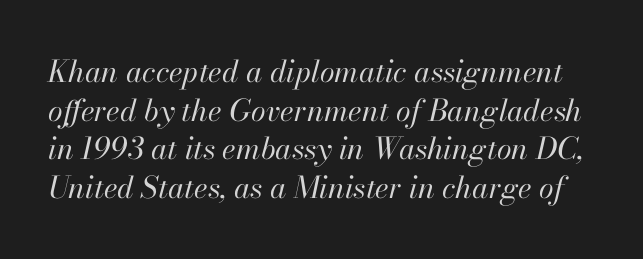
The space beneath each line is pristine and unruled. The tracking reads as untouched default to a designer's eye. An italicized treatment has been applied to the whole sample. The passage shown is not bold in any degree. Note the varied advance widths — an 'i' is clearly narrower than an 'm'.
